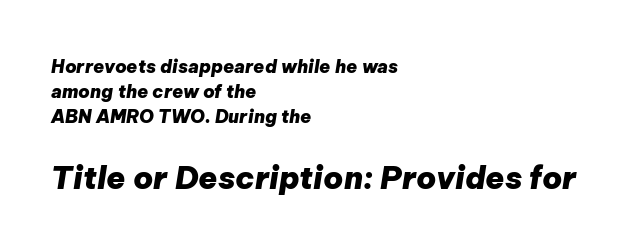
{"italic": "yes", "lean": "right", "slant_degrees": 9, "bold": "yes", "weight": "heavy", "width": "normal", "stroke_contrast": "low", "x_height": "medium", "monospaced": "no", "underline": "no", "align": "left", "line_spacing": "normal", "line_spacing_ratio": 1.4, "letter_spacing": "normal", "letter_spacing_em": 0.0, "larger_block": "second", "size_ratio": 1.72, "glyph_px": 31}
